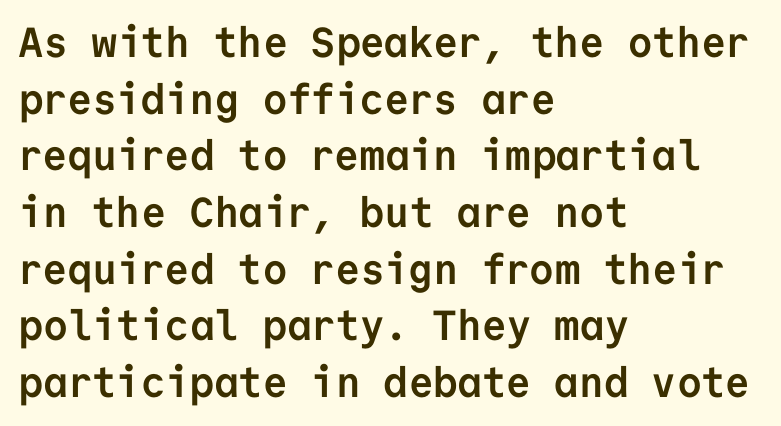
The image shows 42 px semibold sans-serif type, upright, monospaced; set left-aligned, normal line spacing (1.35x), normal letter spacing, not underlined; low stroke contrast and a medium x-height.
